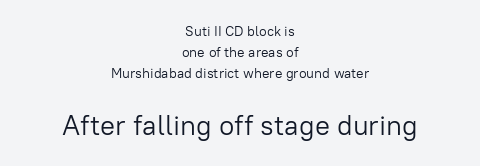
{"serif": "no", "italic": "no", "bold": "no", "weight": "light", "width": "normal", "stroke_contrast": "low", "x_height": "medium", "monospaced": "no", "underline": "no", "align": "center", "line_spacing": "normal", "line_spacing_ratio": 1.5, "letter_spacing": "normal", "letter_spacing_em": 0.0, "larger_block": "second", "size_ratio": 2.0, "glyph_px": 28}
